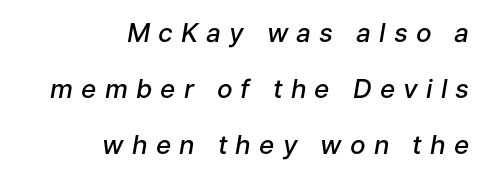
Q: Is the text bold? A: Semi-bold.
Q: Is the text italic (slanted)? A: Yes, it leans right by about 9 degrees.
Q: Is the text underlined? A: No.
Q: How is the paragraph aligned? A: Right-aligned.
Q: Is the spacing between letters normal or unusually wide? A: Unusually wide.
Q: Is the spacing between lines tight, normal or loose? A: Loose.
